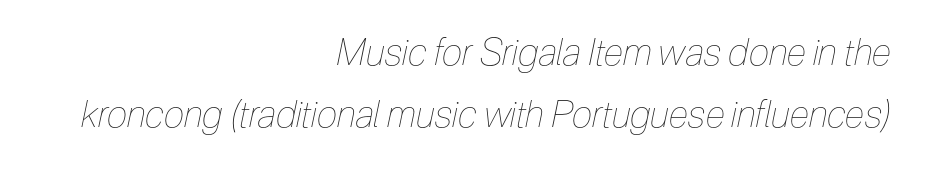
The font is comparable to plain body text, perhaps lighter. Rows of type keep a routine distance in the vertical direction. A typesetter would call this proportional, since set widths differ per character. Is the type slanted? Yes — the strokes lean at a clear angle.
